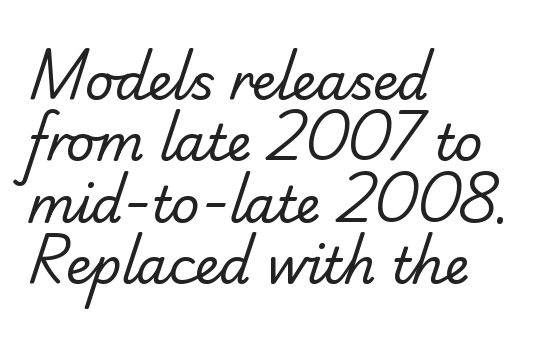
Q: Is the text bold? A: No.
Q: Is the typeface a serif or a sans-serif typeface? A: Sans-serif.
Q: Is the text underlined? A: No.
Q: How is the paragraph aligned? A: Left-aligned.
Q: Is the spacing between letters normal or unusually wide? A: Normal.
Q: Width (condensed, normal, or wide)? A: Normal.
Q: Stroke contrast? A: Low.
Q: x-height? A: Small.
Q: Monospaced? A: No.
